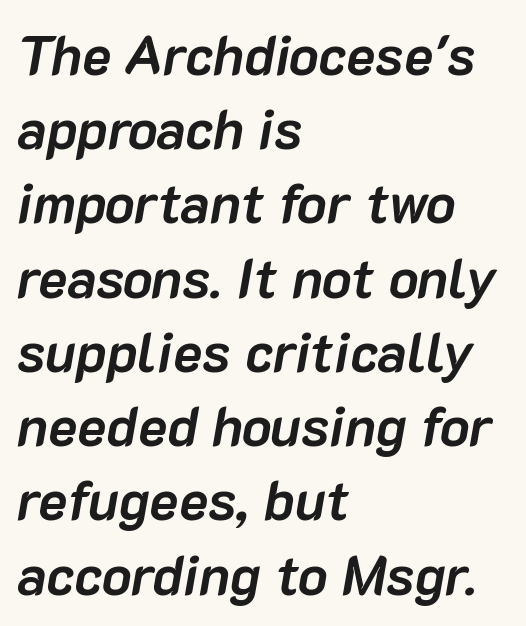
Q: Is the text bold? A: Yes.
Q: Is the text italic (slanted)? A: Yes, it leans right by about 10 degrees.
Q: Is the text underlined? A: No.
Q: How is the paragraph aligned? A: Left-aligned.
Q: Is the spacing between letters normal or unusually wide? A: Normal.
Q: Is the spacing between lines tight, normal or loose? A: Normal.
Q: Width (condensed, normal, or wide)? A: Normal.
Q: Stroke contrast? A: Low.
Q: x-height? A: Medium.
Q: Monospaced? A: No.
